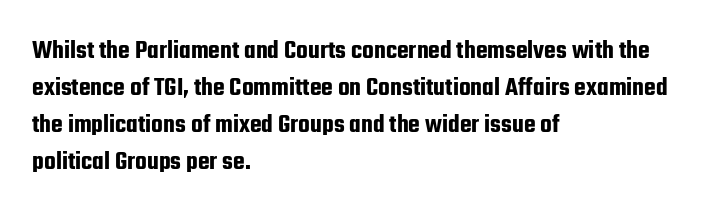
{"italic": "no", "underline": "no", "align": "left", "line_spacing": "normal", "line_spacing_ratio": 1.37, "letter_spacing": "normal", "letter_spacing_em": 0.0, "glyph_px": 27}
